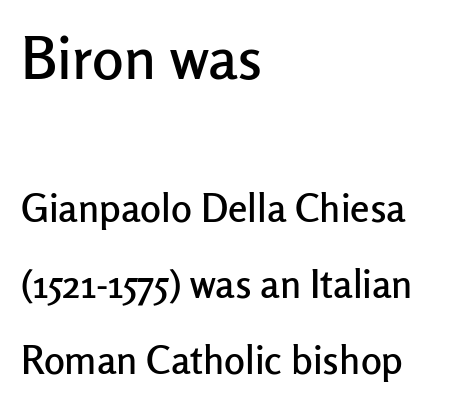
The image shows 59 px sans-serif type, upright; set left-aligned, loose line spacing (1.95x), normal letter spacing, not underlined; the first (top) block is 1.51x larger; low stroke contrast and a medium x-height.
